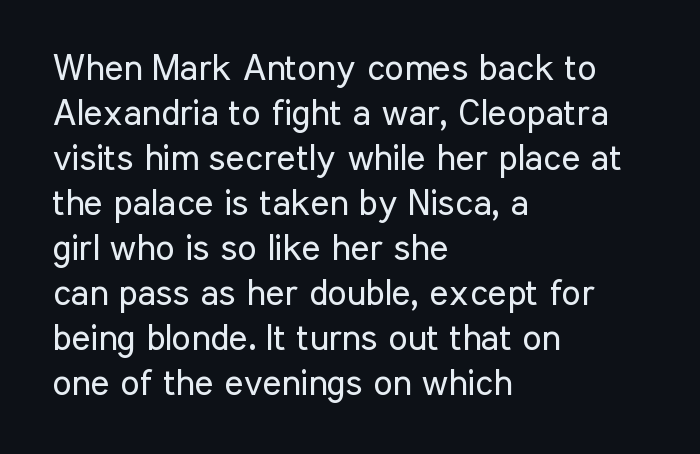
Lines of text with bare space underneath. Examine the stroke ends and you'll find no serifs. The passage shown is typed in a proportional face where columns would drift. Short and long lines alike share a common starting point at left. The letters stand upright; this is a roman face. No letter is thick-stroked: the sample isn't bold.
